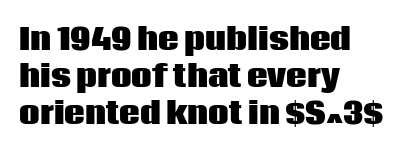
The baseline area is clear. Is the block centered? No — it sits flush against the left margin. Examine the stroke ends and you'll find no serifs. I'd describe the lettering as bold — thick and assertive. Quick note: interline space is typical. Varying glyph widths throughout — classic text-font behaviour.
